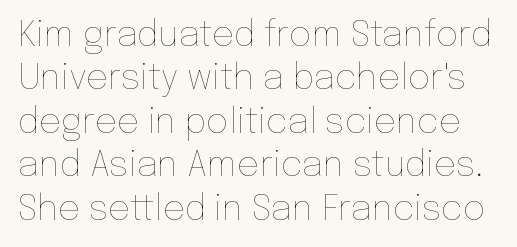
{"italic": "no", "bold": "no", "weight": "thin", "width": "normal", "stroke_contrast": "low", "x_height": "medium", "monospaced": "no", "underline": "no", "line_spacing_ratio": 1.24, "letter_spacing": "normal", "letter_spacing_em": 0.0, "glyph_px": 35}
